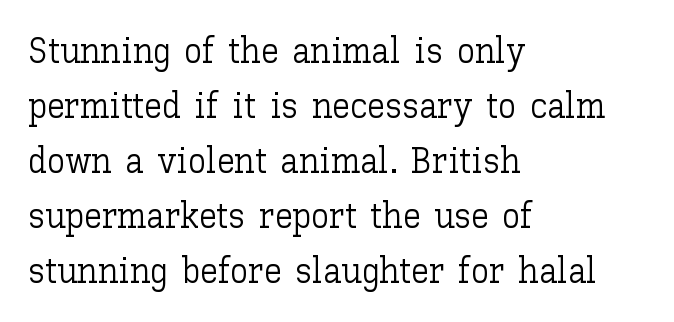
The image shows 36 px light type, upright; set left-aligned, normal line spacing (1.53x), normal letter spacing, not underlined; low stroke contrast and a medium x-height.
